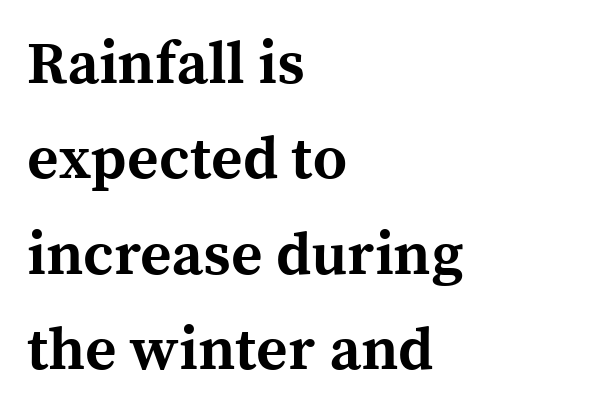
The image shows 60 px bold serif type, upright; set left-aligned, normal line spacing (1.59x), normal letter spacing, not underlined; a medium x-height.
